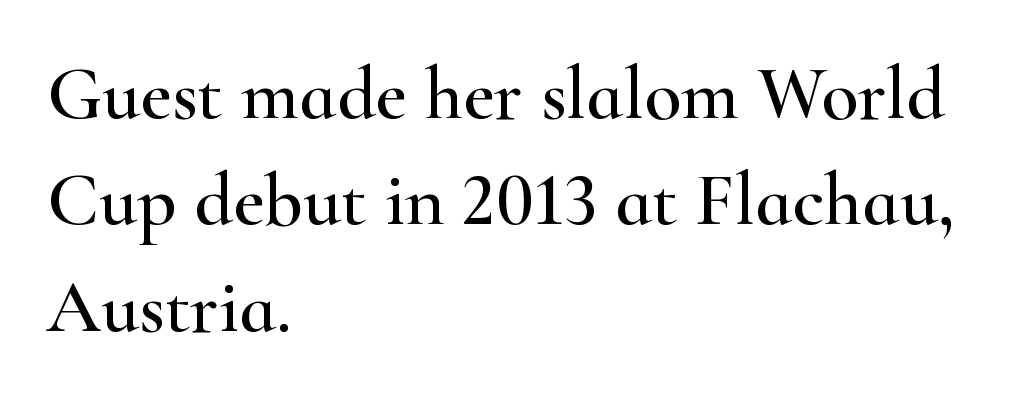
Character widths vary here, with narrow letters taking less room than wide ones. The line-height multiplier appears to be the usual default. Descenders hang freely into open space. A classic flush-left, rag-right setting is used for this passage.
